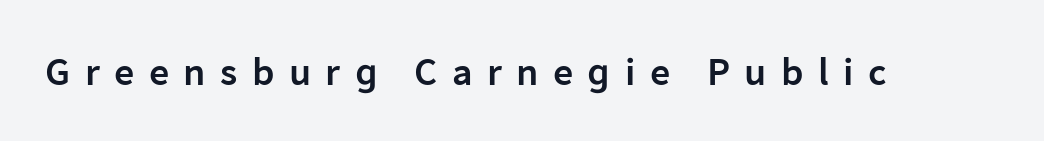
{"serif": "no", "italic": "no", "bold": "semi", "weight": "semibold", "width": "normal", "stroke_contrast": "low", "x_height": "medium", "monospaced": "no", "underline": "no", "letter_spacing": "wide", "letter_spacing_em": 0.36, "glyph_px": 40}
